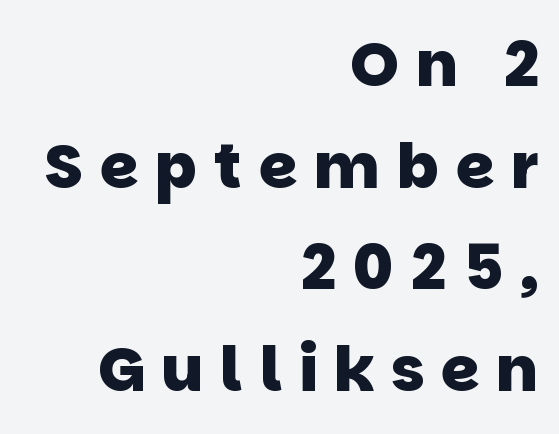
Look at the stroke-to-counter ratio: heavy, a bold. The line texture is sparse and dotted thanks to wide tracking. A normal amount of white space separates one row of letters from the next. You could not count columns in this text — the font is proportionally spaced.
